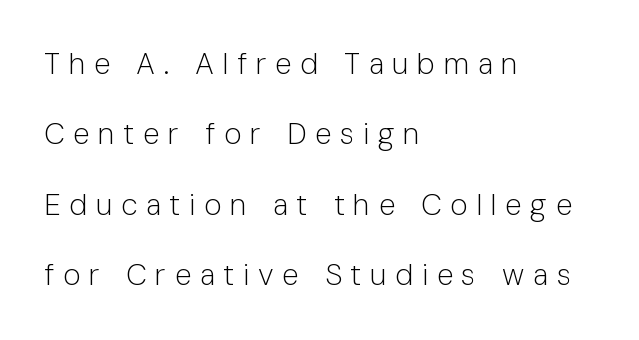
The image shows 30 px light sans-serif type, upright; set left-aligned, loose line spacing (2.35x), unusually wide letter spacing (+0.29 em), not underlined; low stroke contrast and a medium x-height.
